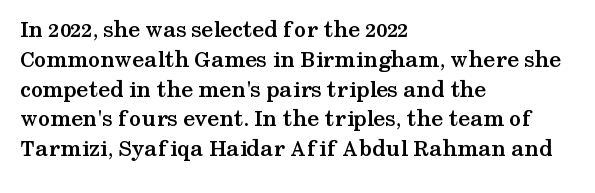
Q: Is the text bold? A: Yes.
Q: Is the text italic (slanted)? A: No, it is upright.
Q: Is the text underlined? A: No.
Q: How is the paragraph aligned? A: Left-aligned.
Q: Is the spacing between letters normal or unusually wide? A: Normal.
